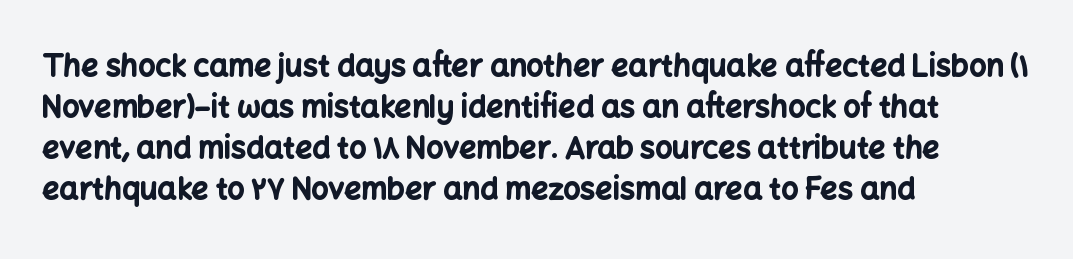
Nothing unusual about the tracking: characters are spaced as the font intends. The text was rendered using a sans face with plain stroke endings. Students, this is bold: see how much ink each stroke carries. The letters advance in unequal steps, a hallmark of proportional type. Line starts are locked; line ends wander. The passage shown stacks its lines at a standard gap.
